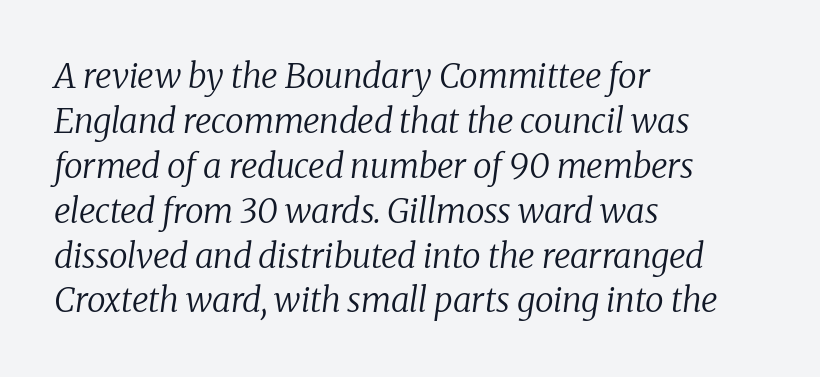
The image shows 34 px regular-weight serif type, italic (leaning right); set left-aligned, normal line spacing (1.32x), normal letter spacing, not underlined; low stroke contrast and a medium x-height.
